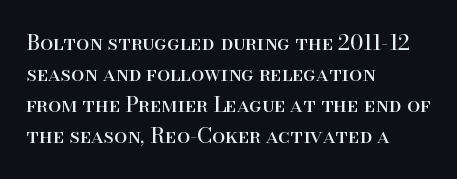
{"italic": "no", "bold": "no", "underline": "no", "align": "left", "line_spacing": "normal", "line_spacing_ratio": 1.48, "letter_spacing": "normal", "letter_spacing_em": 0.0, "glyph_px": 21}
